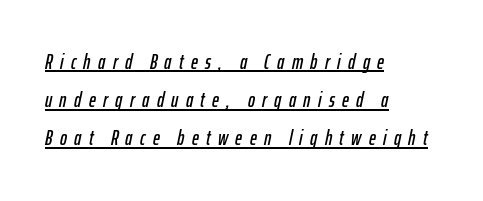
The image shows 21 px text type, italic (leaning right); set left-aligned, line spacing 1.82x, unusually wide letter spacing (+0.35 em), underlined.
